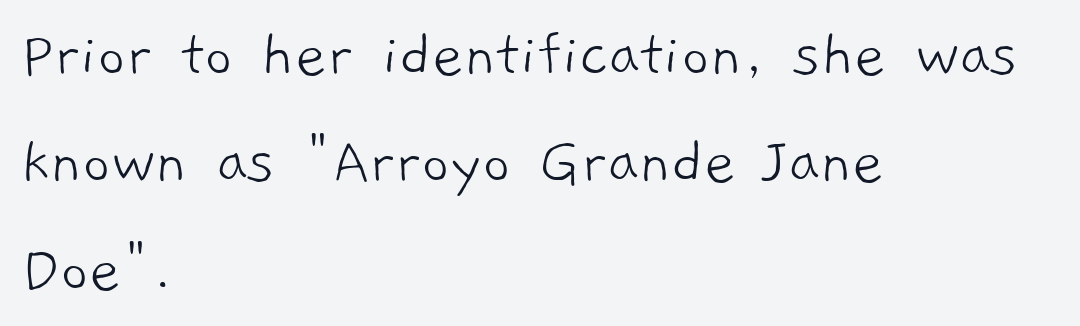
Think of a printed novel: that variable character pitch is what you see here. Serifs: no, the terminals of the letterforms are clean. Evenly set lines give the paragraph a standard silhouette. Is the block centered? No — it sits flush against the left margin. In terms of letterspacing, this is plain default setting. Heaviness? Minimal to ordinary, like unemphasized prose.
